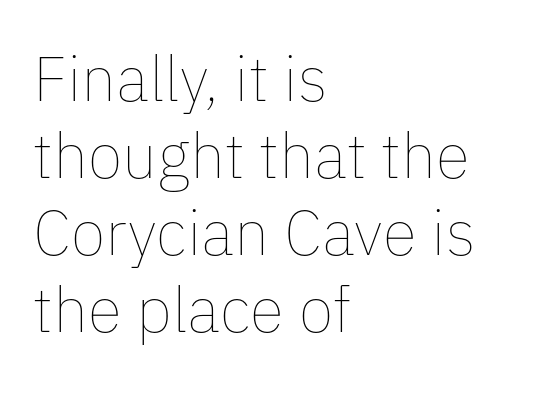
Q: Is the text bold? A: No.
Q: Is the text italic (slanted)? A: No, it is upright.
Q: Is the text underlined? A: No.
Q: How is the paragraph aligned? A: Left-aligned.
Q: Is the spacing between letters normal or unusually wide? A: Normal.
Q: Width (condensed, normal, or wide)? A: Normal.
Q: Stroke contrast? A: Low.
Q: x-height? A: Medium.
Q: Monospaced? A: No.
